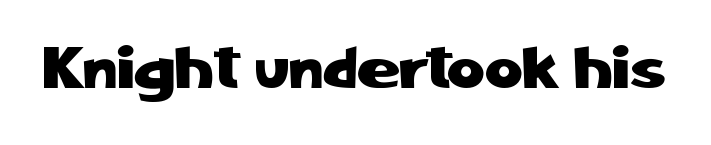
Style check: upright. There is no visible air inserted between adjacent glyphs. Regarding serifs, this sample does without them. Each letter keeps its own natural width here, so spacing adapts to shape. A bare baseline throughout the passage.
